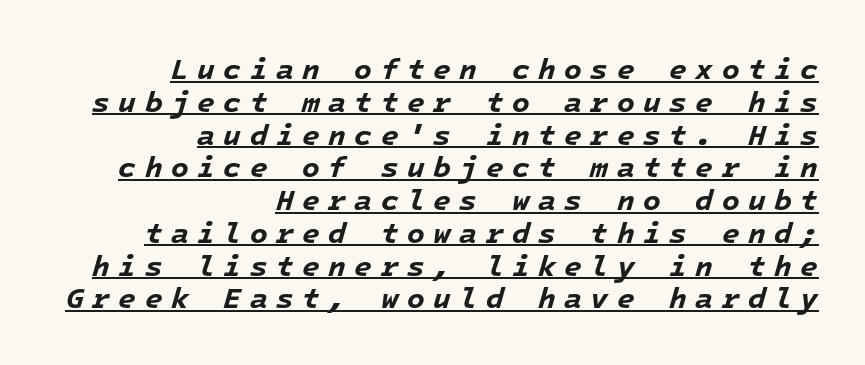
{"italic": "yes", "lean": "right", "slant_degrees": 16, "bold": "yes", "weight": "bold", "width": "normal", "stroke_contrast": "low", "x_height": "medium", "monospaced": "yes", "underline": "yes", "align": "right", "line_spacing": "tight", "line_spacing_ratio": 1.13, "letter_spacing": "wide", "letter_spacing_em": 0.29, "glyph_px": 29}
